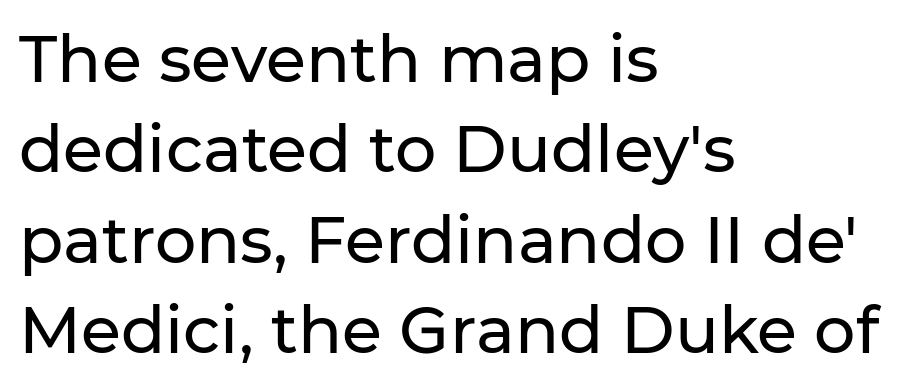
{"serif": "no", "italic": "no", "width": "normal", "stroke_contrast": "low", "x_height": "medium", "monospaced": "no", "underline": "no", "align": "left", "line_spacing": "normal", "line_spacing_ratio": 1.39, "letter_spacing": "normal", "letter_spacing_em": 0.0, "glyph_px": 65}
